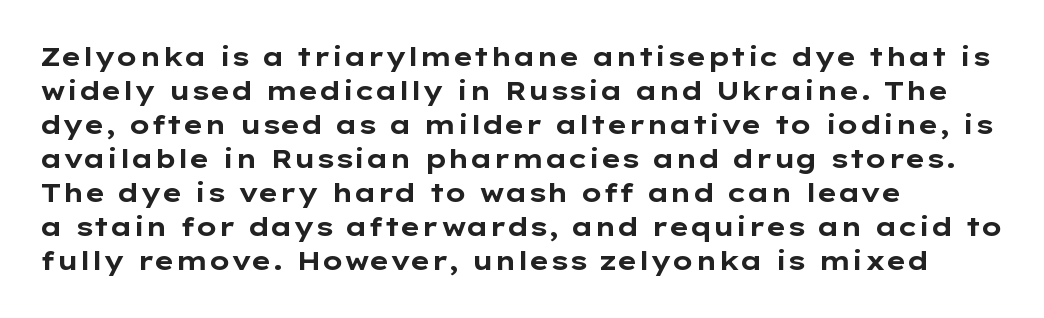
{"italic": "no", "bold": "yes", "underline": "no", "align": "left", "line_spacing": "normal", "line_spacing_ratio": 1.31, "letter_spacing": "normal", "letter_spacing_em": 0.0, "glyph_px": 26}
